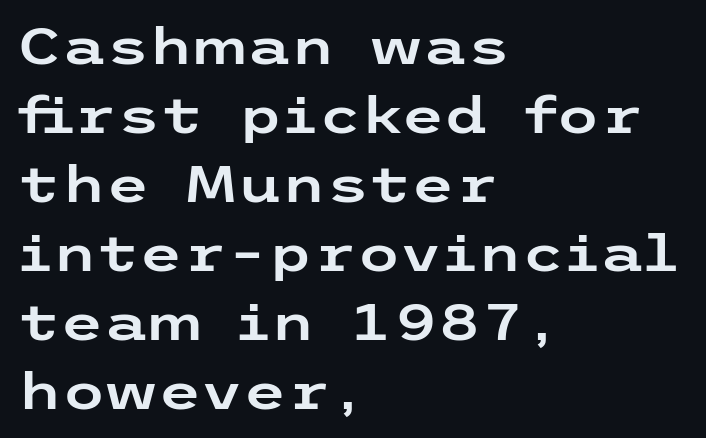
Q: Is the text italic (slanted)? A: No, it is upright.
Q: Is the typeface a serif or a sans-serif typeface? A: Sans-serif.
Q: Is the text underlined? A: No.
Q: How is the paragraph aligned? A: Left-aligned.
Q: Is the spacing between letters normal or unusually wide? A: Normal.
Q: Is the spacing between lines tight, normal or loose? A: Normal.
Q: Width (condensed, normal, or wide)? A: Wide.
Q: Stroke contrast? A: Low.
Q: x-height? A: Medium.
